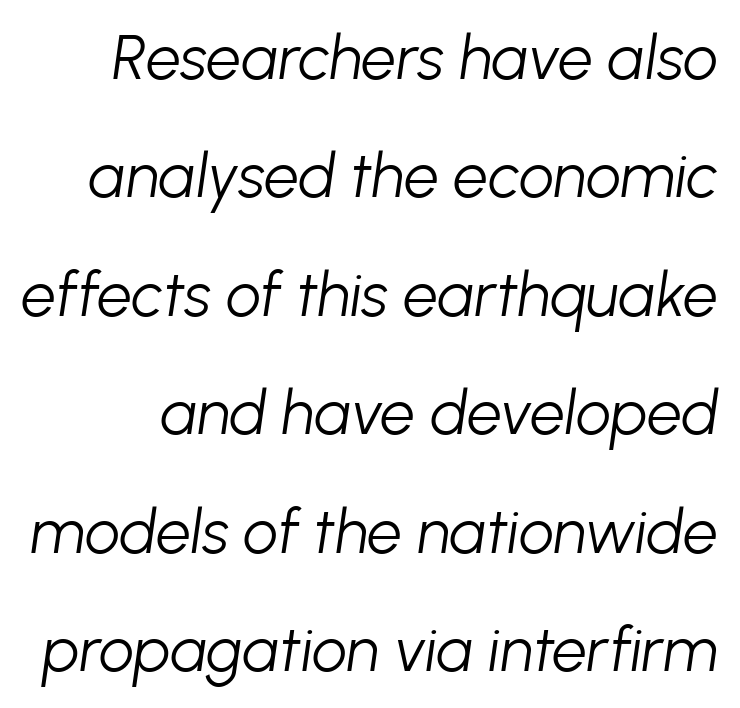
{"italic": "yes", "lean": "right", "slant_degrees": 8, "bold": "no", "weight": "light", "width": "normal", "stroke_contrast": "low", "x_height": "medium", "monospaced": "no", "underline": "no", "line_spacing": "loose", "line_spacing_ratio": 1.91, "letter_spacing": "normal", "letter_spacing_em": 0.0, "glyph_px": 62}
